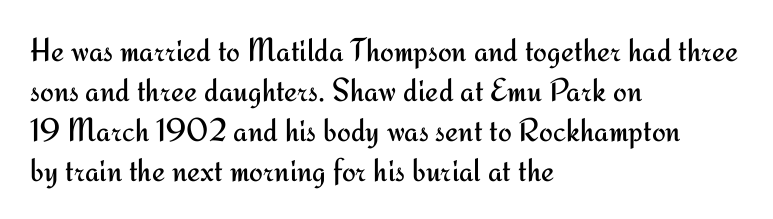
{"serif": "no", "italic": "no", "bold": "no", "weight": "regular", "width": "normal", "stroke_contrast": "medium", "x_height": "small", "monospaced": "no", "underline": "no", "align": "left", "line_spacing_ratio": 1.21, "letter_spacing": "normal", "letter_spacing_em": 0.0, "glyph_px": 33}
